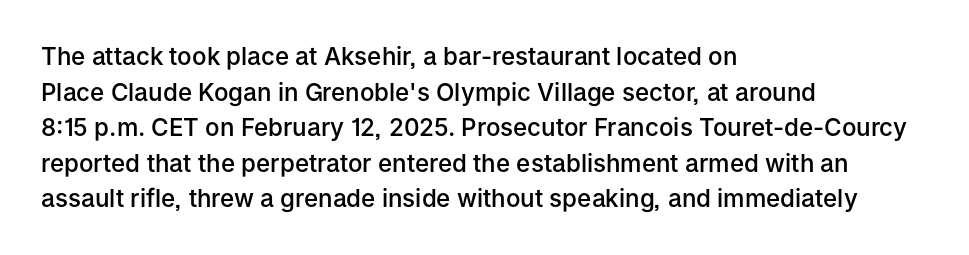
Q: Is the text bold? A: Semi-bold.
Q: Is the text italic (slanted)? A: No, it is upright.
Q: Is the text underlined? A: No.
Q: How is the paragraph aligned? A: Left-aligned.
Q: Is the spacing between letters normal or unusually wide? A: Normal.
Q: Is the spacing between lines tight, normal or loose? A: Normal.
